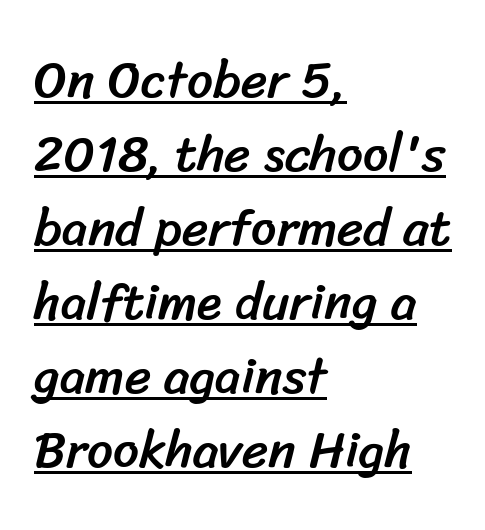
Q: Is the typeface a serif or a sans-serif typeface? A: Sans-serif.
Q: Is the text underlined? A: Yes.
Q: How is the paragraph aligned? A: Left-aligned.
Q: Is the spacing between letters normal or unusually wide? A: Normal.
Q: Is the spacing between lines tight, normal or loose? A: Normal.
Q: Width (condensed, normal, or wide)? A: Normal.
Q: Stroke contrast? A: Low.
Q: x-height? A: Medium.
Q: Monospaced? A: No.
